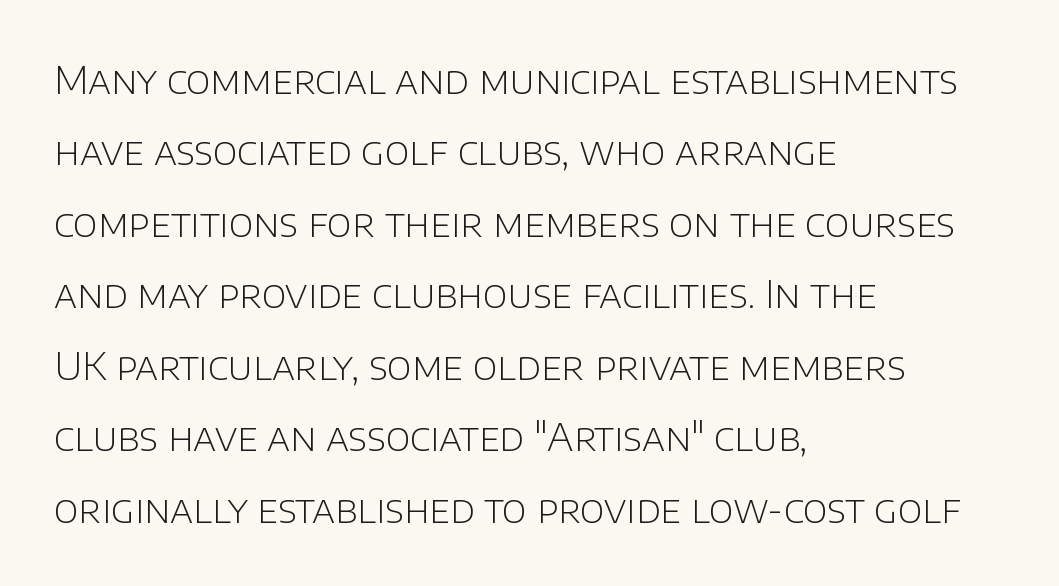
Is there any slant? The stems are plumb. Anything drawn beneath the words? Only blank space. Students, note that the glyphs here touch the page at normal intervals. The paragraph has a hard left edge and a soft right edge.
